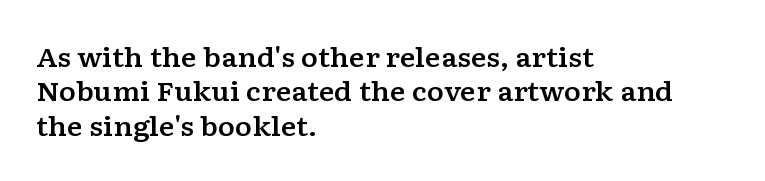
{"italic": "no", "underline": "no", "align": "left", "line_spacing": "normal", "line_spacing_ratio": 1.32, "letter_spacing": "normal", "letter_spacing_em": 0.0, "glyph_px": 26}
